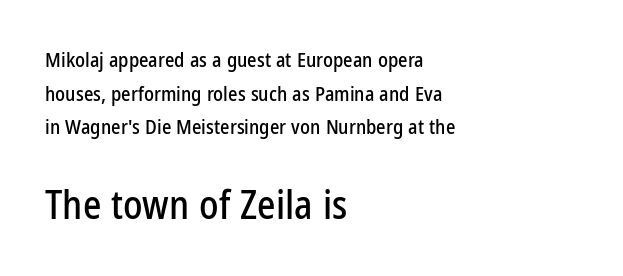
Q: Is the text italic (slanted)? A: No, it is upright.
Q: Is the typeface a serif or a sans-serif typeface? A: Sans-serif.
Q: Is the text underlined? A: No.
Q: How is the paragraph aligned? A: Left-aligned.
Q: Is the spacing between letters normal or unusually wide? A: Normal.
Q: Is the spacing between lines tight, normal or loose? A: Normal.
Q: Which block of text is set in a larger size, the first (top) or the second (bottom)? A: The second (bottom) one.
Q: Width (condensed, normal, or wide)? A: Condensed.
Q: Stroke contrast? A: Low.
Q: x-height? A: Medium.
Q: Monospaced? A: No.
